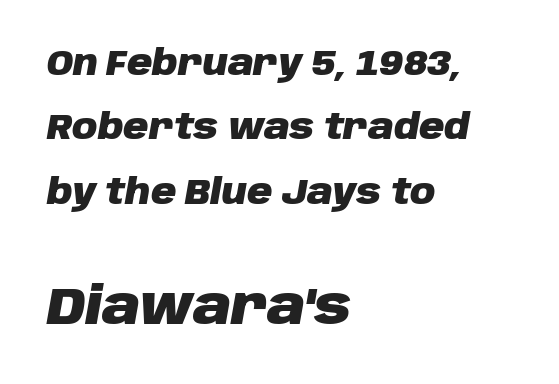
{"italic": "yes", "lean": "right", "slant_degrees": 10, "bold": "yes", "weight": "heavy", "width": "normal", "stroke_contrast": "low", "x_height": "large", "monospaced": "no", "underline": "no", "align": "left", "line_spacing_ratio": 1.84, "letter_spacing": "normal", "letter_spacing_em": 0.0, "larger_block": "second", "size_ratio": 1.49, "glyph_px": 52}
